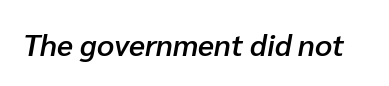
Character widths vary here, with narrow letters taking less room than wide ones. The axis of the letterforms is tilted away from vertical. Check under the words: just untouched page. Caption: semibold face, moderately heavy strokes. Does extra space separate the letters? No, they use regular spacing.
